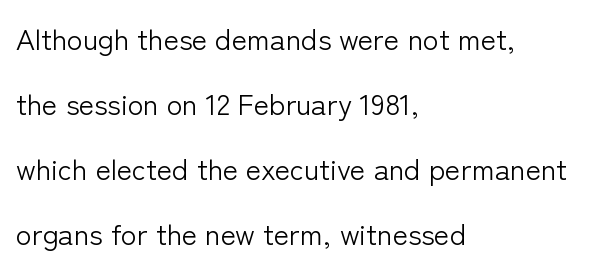
The image shows 29 px light sans-serif type, upright; set left-aligned, loose line spacing (2.24x), normal letter spacing, not underlined; low stroke contrast and a medium x-height.
